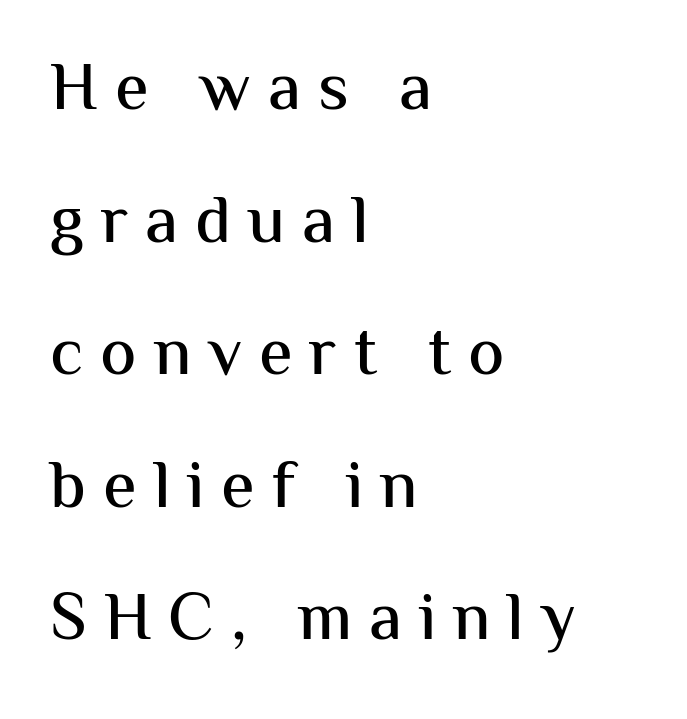
{"serif": "no", "italic": "no", "width": "normal", "stroke_contrast": "medium", "x_height": "medium", "monospaced": "no", "underline": "no", "align": "left", "line_spacing": "loose", "line_spacing_ratio": 1.95, "letter_spacing": "wide", "letter_spacing_em": 0.25, "glyph_px": 68}
